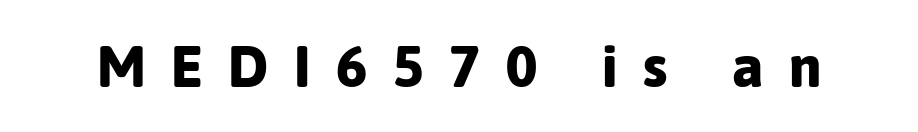
The image shows 58 px bold sans-serif type, upright; set unusually wide letter spacing (+0.44 em), not underlined; low stroke contrast and a medium x-height.
